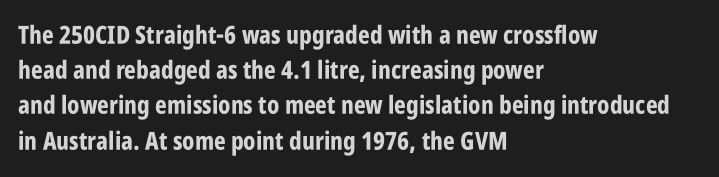
The image shows 25 px bold type, upright; set left-aligned, normal line spacing (1.41x), normal letter spacing, not underlined.
